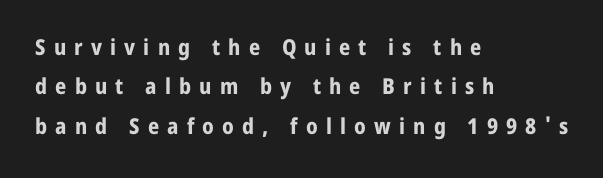
The image shows 22 px bold type, upright; set left-aligned, line spacing 1.79x, unusually wide letter spacing (+0.37 em), not underlined.
